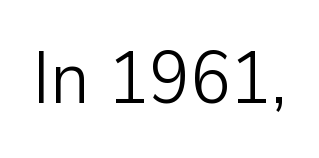
{"serif": "no", "italic": "no", "bold": "no", "weight": "light", "width": "normal", "stroke_contrast": "low", "x_height": "medium", "monospaced": "no", "underline": "no", "letter_spacing": "normal", "letter_spacing_em": 0.0, "glyph_px": 74}
